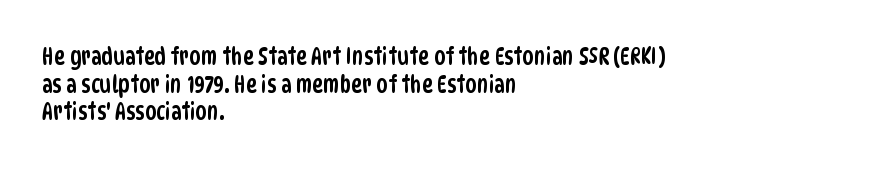
Descender tails drop into unmarked territory. These lines stack with their left ends in a neat column. Default kerning and tracking; the words read as compact shapes.
